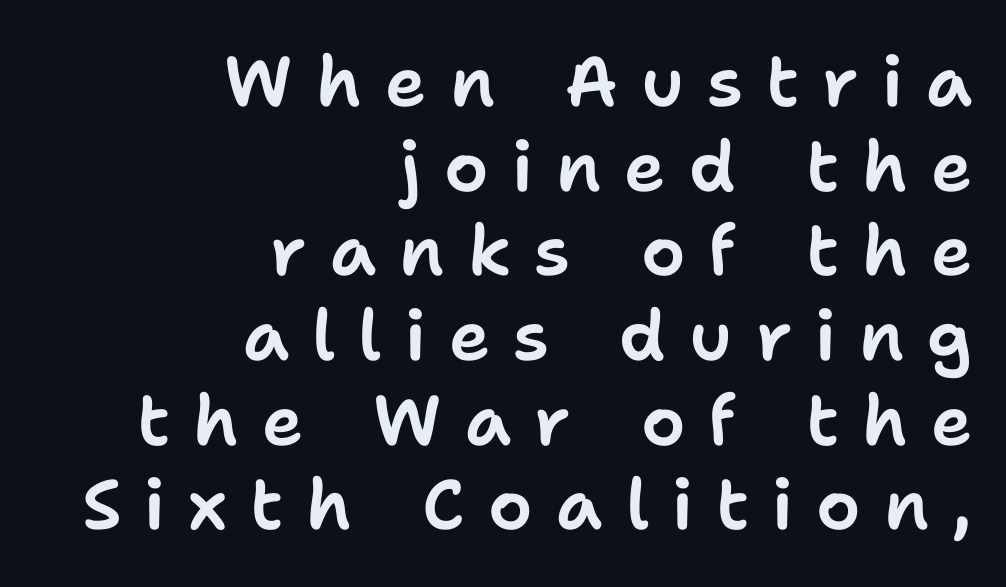
Q: Is the text italic (slanted)? A: No, it is upright.
Q: Is the typeface a serif or a sans-serif typeface? A: Sans-serif.
Q: Is the text underlined? A: No.
Q: How is the paragraph aligned? A: Right-aligned.
Q: Is the spacing between letters normal or unusually wide? A: Unusually wide.
Q: Width (condensed, normal, or wide)? A: Normal.
Q: Stroke contrast? A: Low.
Q: x-height? A: Medium.
Q: Monospaced? A: No.
